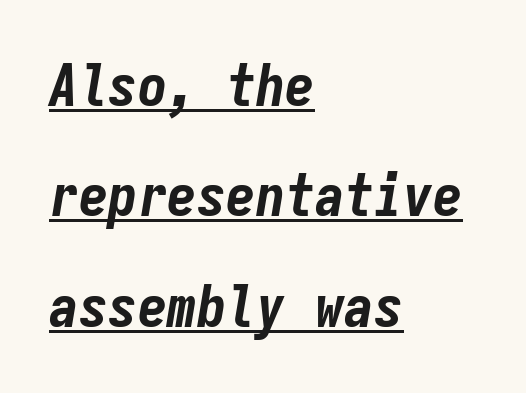
Q: Is the text bold? A: Yes.
Q: Is the text italic (slanted)? A: Yes, it leans right by about 9 degrees.
Q: Is the text underlined? A: Yes.
Q: How is the paragraph aligned? A: Left-aligned.
Q: Is the spacing between letters normal or unusually wide? A: Normal.
Q: Width (condensed, normal, or wide)? A: Condensed.
Q: Stroke contrast? A: Low.
Q: x-height? A: Medium.
Q: Monospaced? A: Yes.
